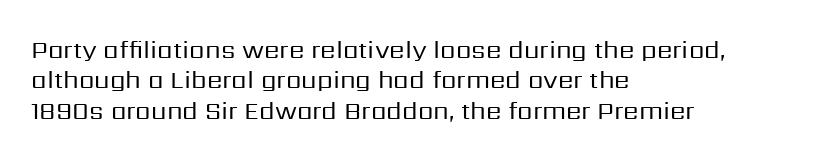
Nope, not italic — everything's standing straight. Only glyphs here, with clear space below each row. Leftover space on each line is placed entirely after the last word. The gaps between neighbouring characters are ordinary and unremarkable. A light-to-regular cut is what we see here.
